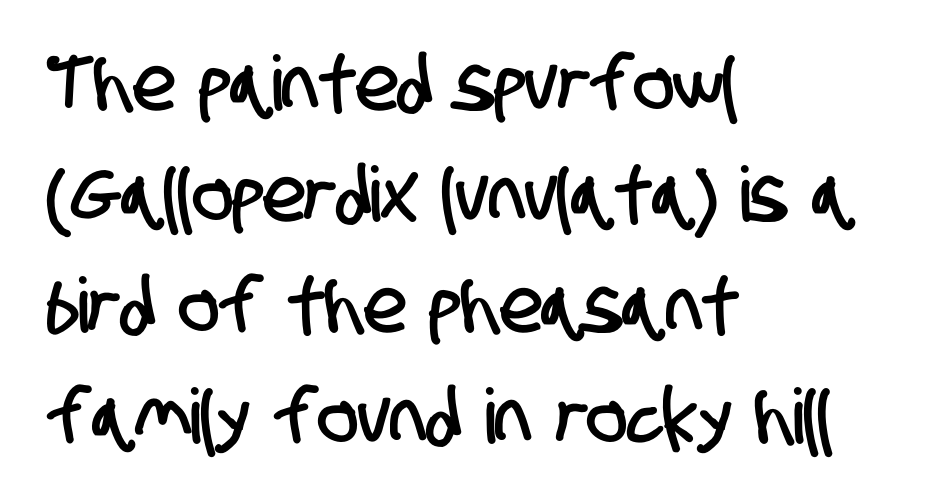
Q: Is the typeface a serif or a sans-serif typeface? A: Sans-serif.
Q: Is the text underlined? A: No.
Q: How is the paragraph aligned? A: Left-aligned.
Q: Is the spacing between letters normal or unusually wide? A: Normal.
Q: Is the spacing between lines tight, normal or loose? A: Normal.
Q: Width (condensed, normal, or wide)? A: Condensed.
Q: Stroke contrast? A: Low.
Q: x-height? A: Large.
Q: Monospaced? A: No.
